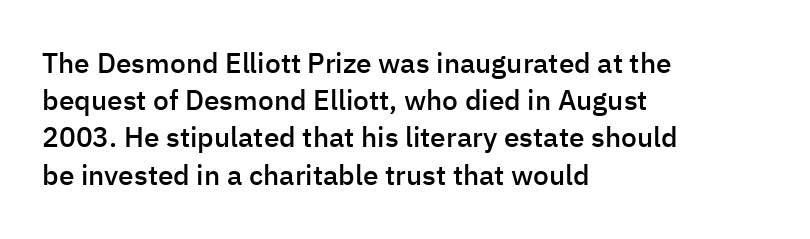
The foot of each line stays bare and open. Vertical spacing — default. The lettering stays uniformly vertical, giving the passage a roman look. These lines are set flush left with a ragged right edge. Look at the tracking — it's just the regular setting, nothing added. Each letter's strokes conclude bluntly, with no projecting serifs.
